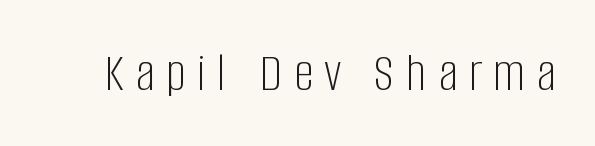
The image shows 56 px light, condensed sans-serif type, upright; set unusually wide letter spacing (+0.2 em), not underlined; low stroke contrast and a large x-height.
